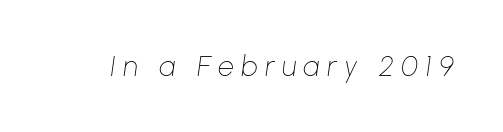
Q: Is the text bold? A: No.
Q: Is the text italic (slanted)? A: Yes, it leans right by about 8 degrees.
Q: Is the text underlined? A: No.
Q: Is the spacing between letters normal or unusually wide? A: Unusually wide.
Q: Width (condensed, normal, or wide)? A: Normal.
Q: Stroke contrast? A: Low.
Q: x-height? A: Medium.
Q: Monospaced? A: No.
